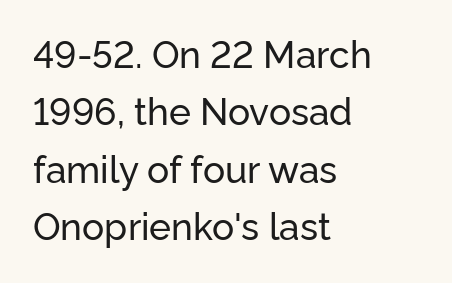
Check where the strokes stop: nothing finishes them off — pure sans. Whoever set this chose a conventional vertical rhythm. Ordinary non-slanted type is in use. Underlining? Definitely not there. Line starts are locked; line ends wander. These lines are rendered in a variable-pitch font.
